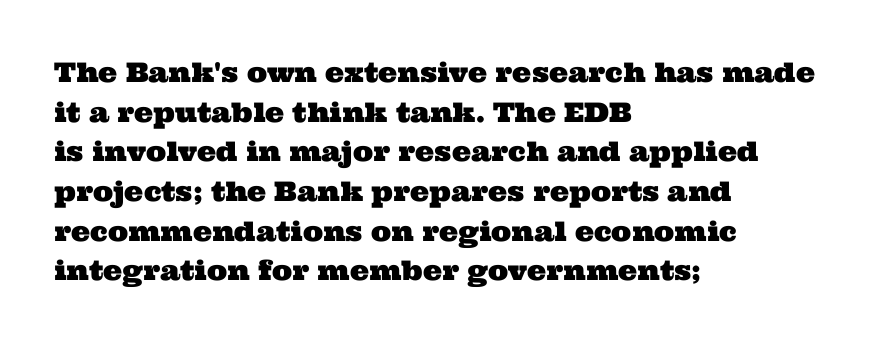
Q: Is the text underlined? A: No.
Q: How is the paragraph aligned? A: Left-aligned.
Q: Is the spacing between letters normal or unusually wide? A: Normal.
Q: Is the spacing between lines tight, normal or loose? A: Normal.
